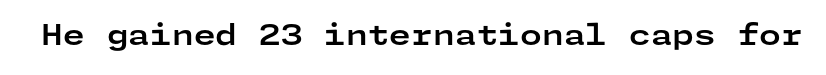
The image shows 28 px bold, wide sans-serif type, upright; set normal letter spacing, not underlined; low stroke contrast and a medium x-height.
